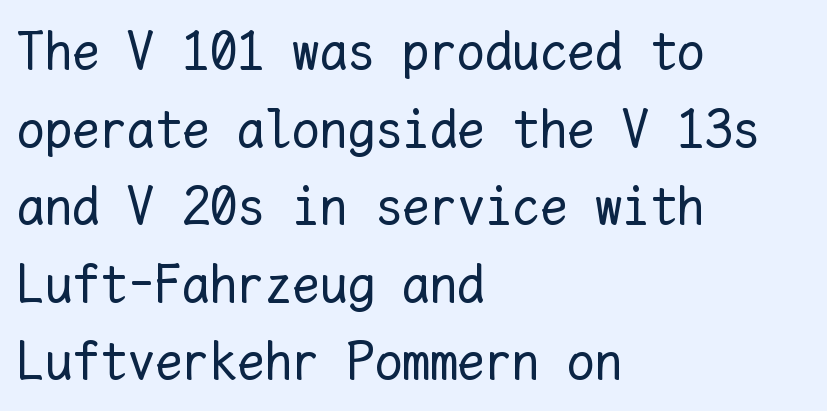
Q: Is the text bold? A: No.
Q: Is the text italic (slanted)? A: No, it is upright.
Q: Is the text underlined? A: No.
Q: How is the paragraph aligned? A: Left-aligned.
Q: Is the spacing between letters normal or unusually wide? A: Normal.
Q: Is the spacing between lines tight, normal or loose? A: Normal.
Q: Width (condensed, normal, or wide)? A: Normal.
Q: Stroke contrast? A: Low.
Q: x-height? A: Medium.
Q: Monospaced? A: Yes.
